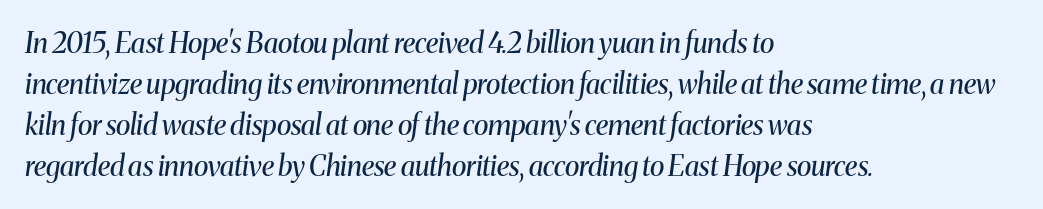
The image shows 28 px regular-weight serif type, italic (leaning right); set left-aligned, normal line spacing (1.46x), normal letter spacing, not underlined; medium stroke contrast and a medium x-height.
